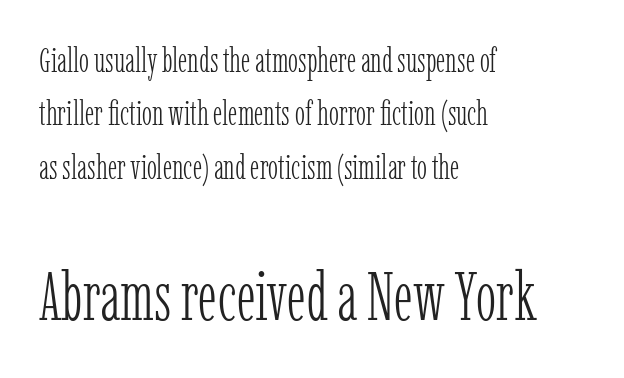
The image shows 69 px light, condensed serif type, upright; set left-aligned, normal line spacing (1.57x), normal letter spacing, not underlined; the second (bottom) block is 2.03x larger; low stroke contrast and a medium x-height.
